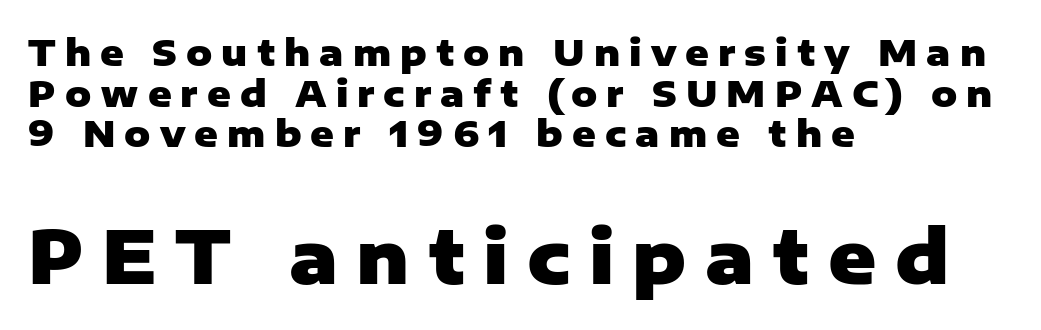
{"serif": "no", "italic": "no", "bold": "yes", "weight": "heavy", "width": "normal", "stroke_contrast": "low", "x_height": "medium", "monospaced": "no", "underline": "no", "align": "left", "line_spacing": "tight", "line_spacing_ratio": 1.13, "letter_spacing": "wide", "letter_spacing_em": 0.25, "larger_block": "second", "size_ratio": 2.03, "glyph_px": 73}
